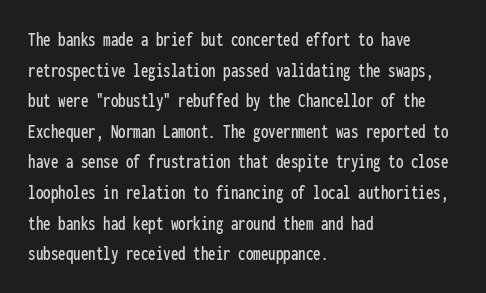
{"italic": "no", "underline": "no", "align": "left", "line_spacing": "normal", "line_spacing_ratio": 1.53, "letter_spacing": "normal", "letter_spacing_em": 0.0, "glyph_px": 20}
